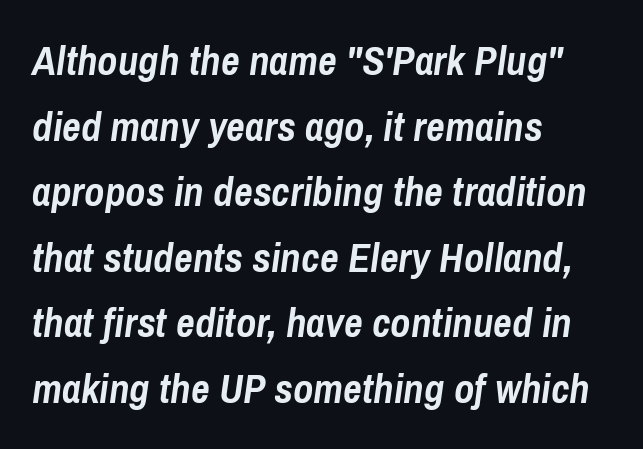
{"italic": "yes", "lean": "right", "slant_degrees": 8, "bold": "yes", "weight": "semibold", "width": "condensed", "stroke_contrast": "low", "x_height": "medium", "monospaced": "no", "underline": "no", "align": "left", "line_spacing": "normal", "line_spacing_ratio": 1.6, "letter_spacing": "normal", "letter_spacing_em": 0.0, "glyph_px": 41}
